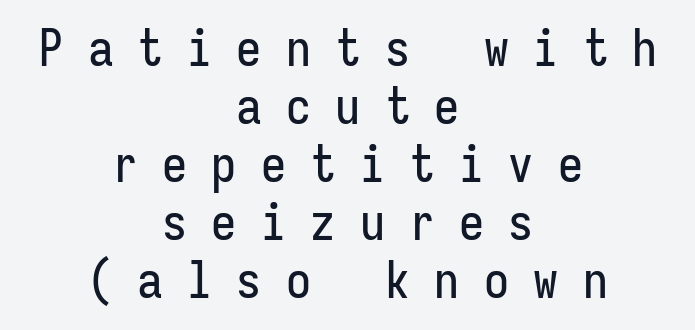
{"serif": "no", "italic": "no", "width": "condensed", "stroke_contrast": "low", "x_height": "medium", "monospaced": "yes", "underline": "no", "align": "center", "line_spacing_ratio": 1.16, "letter_spacing": "wide", "letter_spacing_em": 0.49, "glyph_px": 50}
